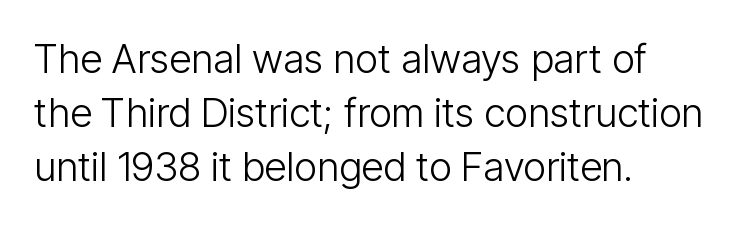
Q: Is the text bold? A: No.
Q: Is the text italic (slanted)? A: No, it is upright.
Q: Is the typeface a serif or a sans-serif typeface? A: Sans-serif.
Q: Is the text underlined? A: No.
Q: How is the paragraph aligned? A: Left-aligned.
Q: Is the spacing between letters normal or unusually wide? A: Normal.
Q: Is the spacing between lines tight, normal or loose? A: Normal.
Q: Width (condensed, normal, or wide)? A: Condensed.
Q: Stroke contrast? A: Low.
Q: x-height? A: Medium.
Q: Monospaced? A: No.
